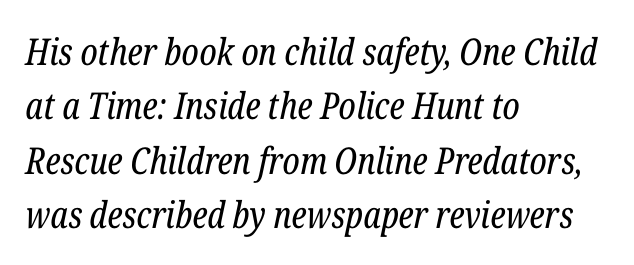
The strokes carry an ordinary text weight at most. Letters rest on an invisible, unmarked baseline. A typesetter would call this leading conventional body-copy spacing. Casual observation: everything's shoved over to the left. The passage shown has conventional tracking throughout. The letters carry serifs — small finishing strokes at the ends of their stems.
